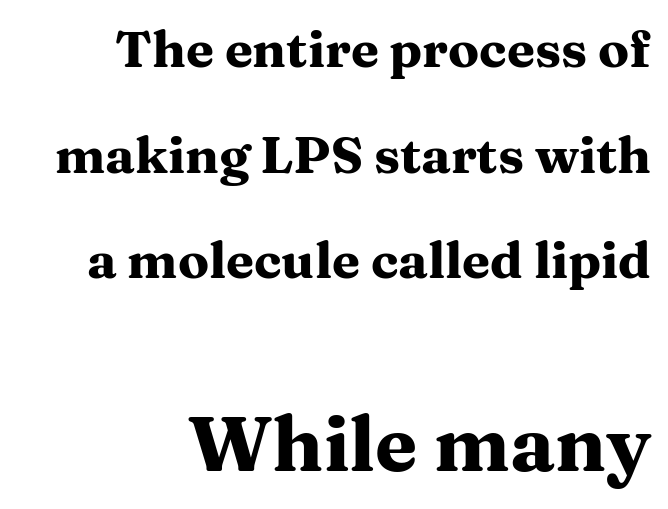
Q: Is the text bold? A: Yes.
Q: Is the text italic (slanted)? A: No, it is upright.
Q: Is the typeface a serif or a sans-serif typeface? A: Serif.
Q: Is the text underlined? A: No.
Q: How is the paragraph aligned? A: Right-aligned.
Q: Is the spacing between letters normal or unusually wide? A: Normal.
Q: Is the spacing between lines tight, normal or loose? A: Loose.
Q: Which block of text is set in a larger size, the first (top) or the second (bottom)? A: The second (bottom) one.
Q: Width (condensed, normal, or wide)? A: Wide.
Q: Stroke contrast? A: Medium.
Q: x-height? A: Medium.
Q: Monospaced? A: No.
